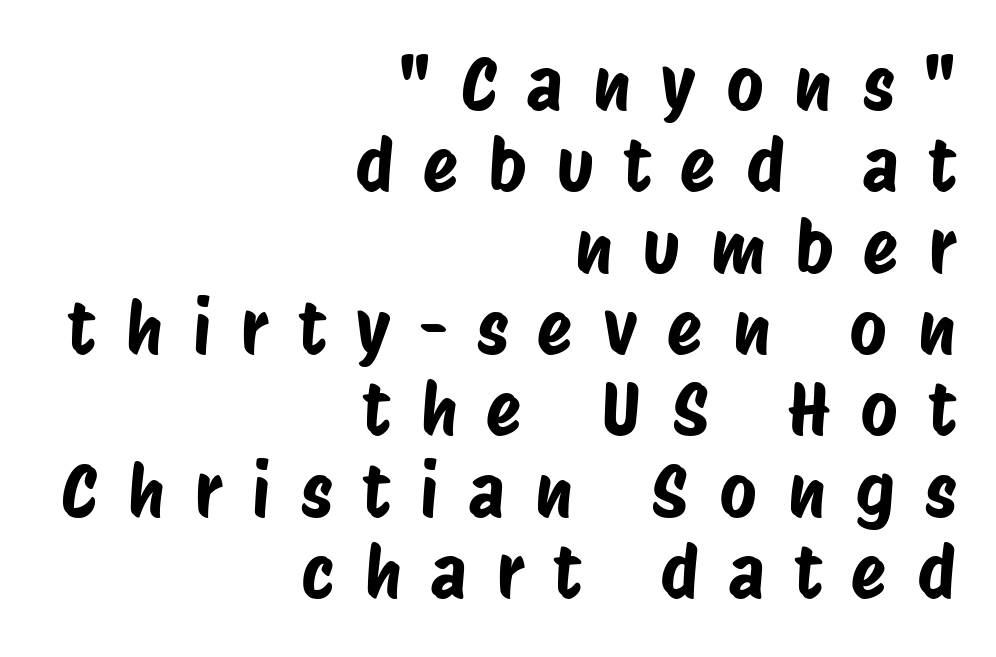
{"serif": "no", "width": "condensed", "stroke_contrast": "low", "x_height": "large", "monospaced": "no", "underline": "no", "align": "right", "line_spacing": "tight", "line_spacing_ratio": 1.13, "letter_spacing": "wide", "letter_spacing_em": 0.42, "glyph_px": 72}
